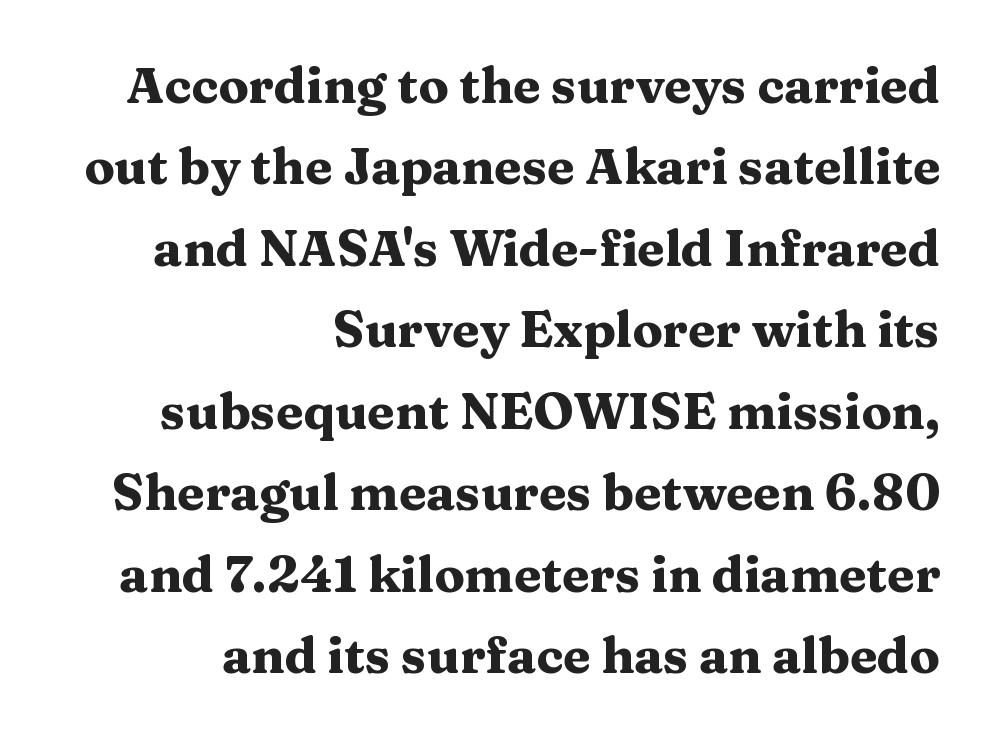
The image shows 50 px heavy, wide serif type, upright; set right-aligned, normal line spacing (1.63x), normal letter spacing, not underlined; medium stroke contrast and a medium x-height.
